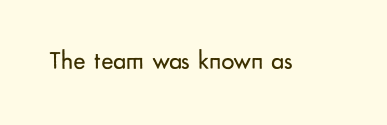
{"italic": "no", "bold": "no", "underline": "no", "letter_spacing": "normal", "letter_spacing_em": 0.0, "glyph_px": 26}
